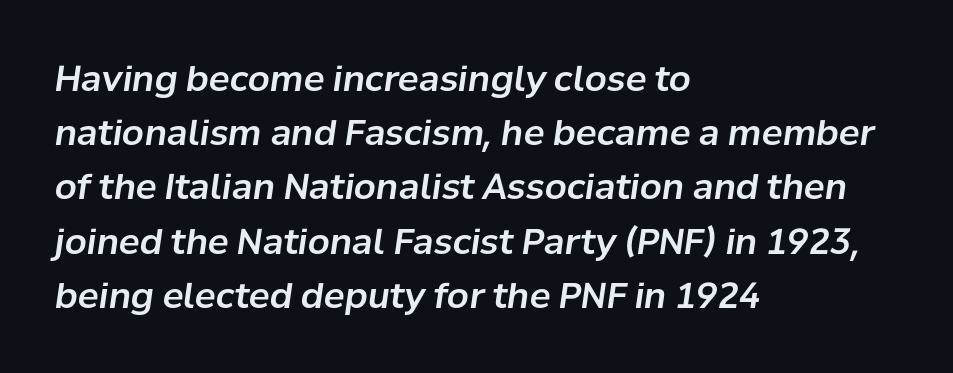
Where is the straight margin? On the left. No extra tracking has been applied to these lines. You could not count columns in this text — the font is proportionally spaced. Compared with ordinary roman type, these characters are visibly tilted. The lines sit at an ordinary, default distance from one another. The passage shown is not underscored anywhere.
